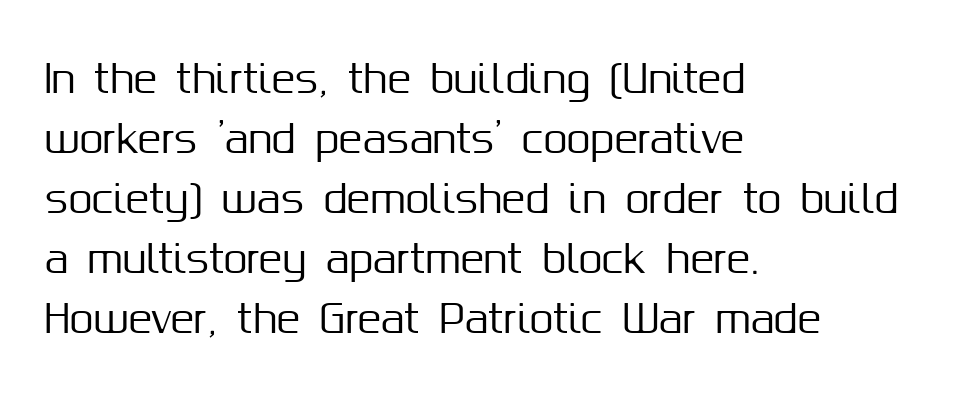
I'd call this a sans setting — the letters go barefoot. Rows of type keep a routine distance in the vertical direction. Horizontally, the lines are justified to the leading edge only. Varying glyph widths throughout — classic text-font behaviour. This is roman type, the default non-slanted kind.
